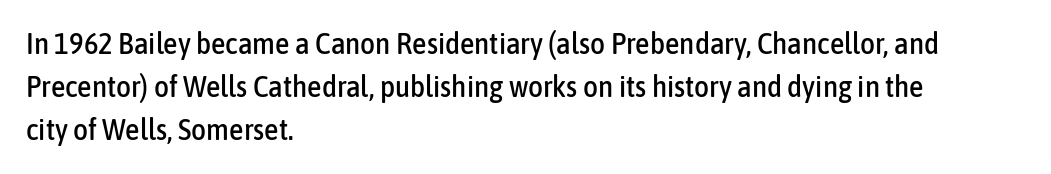
The image shows 29 px condensed sans-serif type, upright; set left-aligned, normal line spacing (1.49x), normal letter spacing, not underlined; low stroke contrast and a medium x-height.
